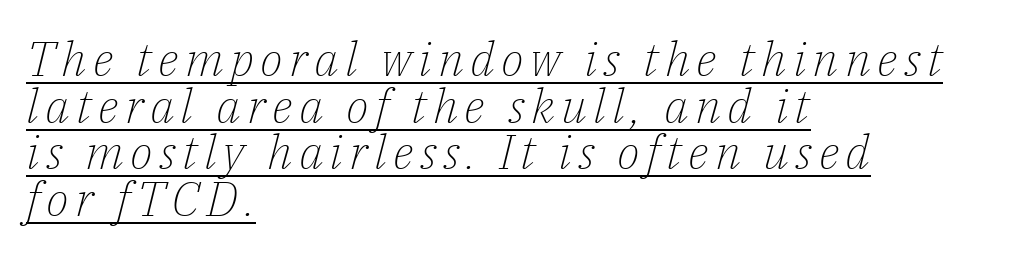
Q: Is the text bold? A: No.
Q: Is the text italic (slanted)? A: Yes, it leans right by about 14 degrees.
Q: Is the typeface a serif or a sans-serif typeface? A: Serif.
Q: Is the text underlined? A: Yes.
Q: How is the paragraph aligned? A: Left-aligned.
Q: Is the spacing between lines tight, normal or loose? A: Tight.
Q: Width (condensed, normal, or wide)? A: Normal.
Q: Stroke contrast? A: Low.
Q: x-height? A: Medium.
Q: Monospaced? A: No.
